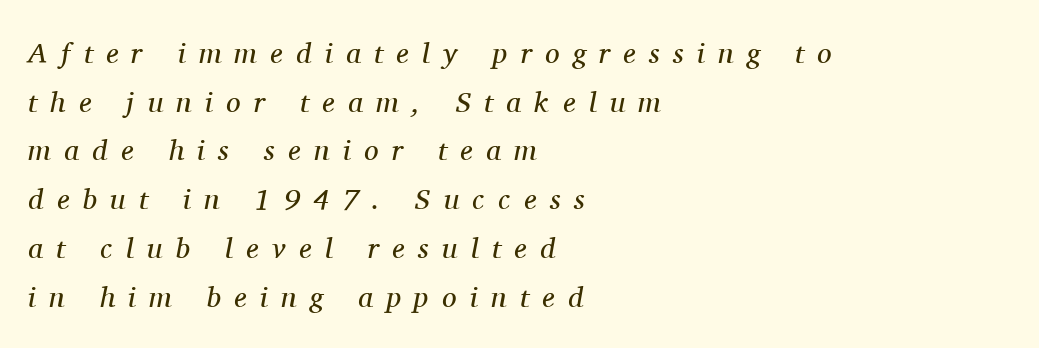
The image shows 29 px regular-weight serif type, italic (leaning right); set left-aligned, normal line spacing (1.68x), unusually wide letter spacing (+0.46 em), not underlined; medium stroke contrast and a medium x-height.
